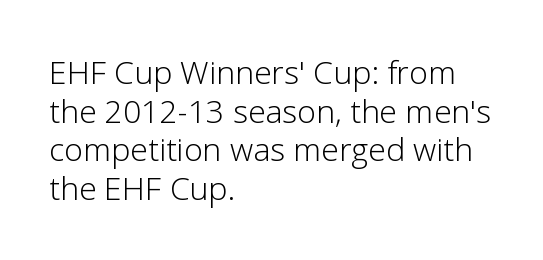
Q: Is the text bold? A: No.
Q: Is the text italic (slanted)? A: No, it is upright.
Q: Is the typeface a serif or a sans-serif typeface? A: Sans-serif.
Q: Is the text underlined? A: No.
Q: How is the paragraph aligned? A: Left-aligned.
Q: Is the spacing between letters normal or unusually wide? A: Normal.
Q: Width (condensed, normal, or wide)? A: Normal.
Q: Stroke contrast? A: Low.
Q: x-height? A: Medium.
Q: Monospaced? A: No.
